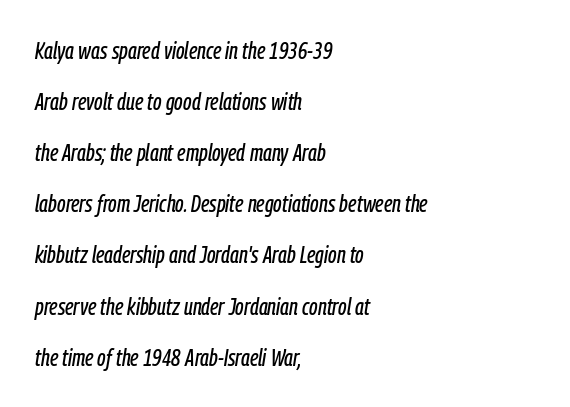
{"italic": "yes", "lean": "right", "slant_degrees": 9, "underline": "no", "align": "left", "line_spacing": "loose", "line_spacing_ratio": 2.13, "letter_spacing": "normal", "letter_spacing_em": 0.0, "glyph_px": 24}
